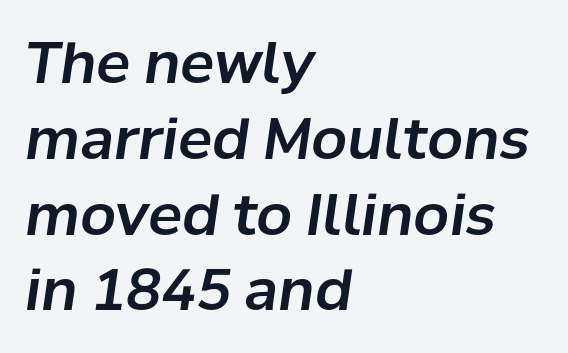
{"italic": "yes", "lean": "right", "slant_degrees": 8, "width": "normal", "stroke_contrast": "low", "x_height": "medium", "monospaced": "no", "underline": "no", "align": "left", "line_spacing": "normal", "line_spacing_ratio": 1.33, "letter_spacing": "normal", "letter_spacing_em": 0.0, "glyph_px": 57}
